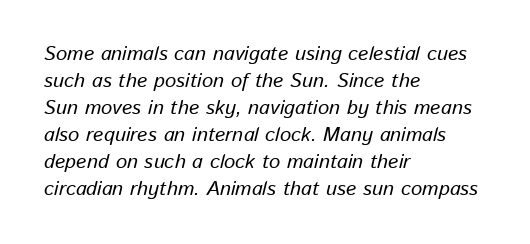
Q: Is the text italic (slanted)? A: Yes, it leans right by about 13 degrees.
Q: Is the text underlined? A: No.
Q: How is the paragraph aligned? A: Left-aligned.
Q: Is the spacing between letters normal or unusually wide? A: Normal.
Q: Is the spacing between lines tight, normal or loose? A: Normal.
